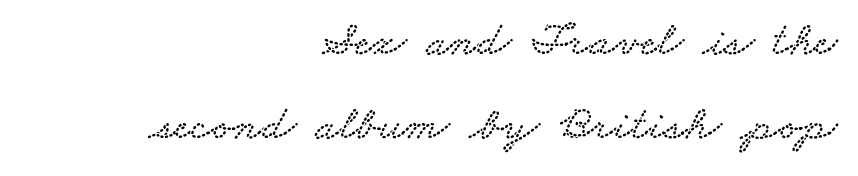
The image shows 48 px wide serif type; set right-aligned, line spacing 1.76x, normal letter spacing, not underlined; low stroke contrast and a small x-height.
